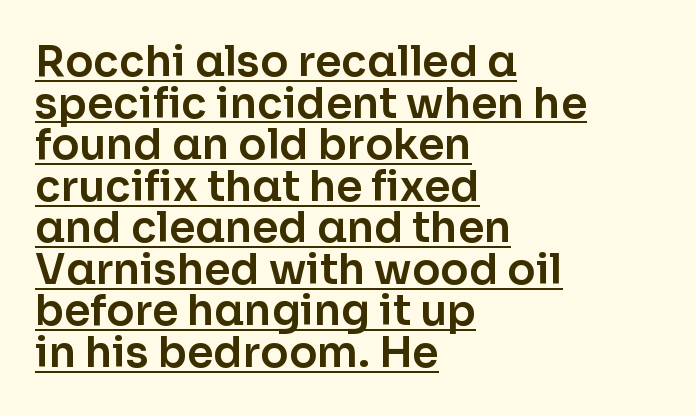
Default kerning and tracking; the words read as compact shapes. Posture: straight, roman, zero tilt. Does a line run under the words? Yes, clearly. The paragraph has a hard left edge and a soft right edge. The text was rendered using a sans face with plain stroke endings. Each letter keeps its own natural width here, so spacing adapts to shape.
